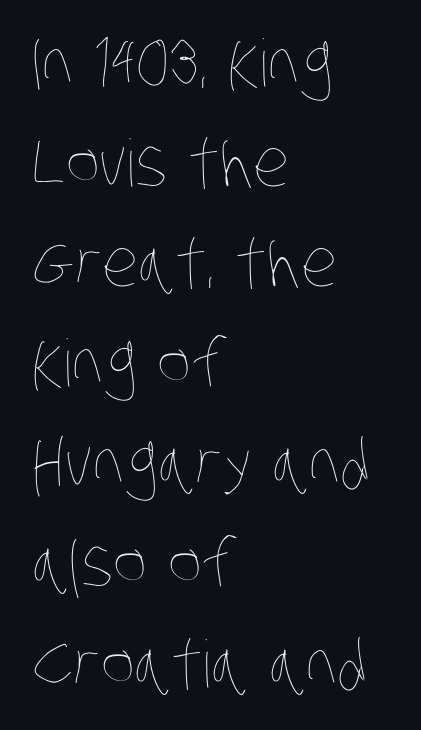
Q: Is the text bold? A: No.
Q: Is the text underlined? A: No.
Q: How is the paragraph aligned? A: Left-aligned.
Q: Is the spacing between letters normal or unusually wide? A: Normal.
Q: Is the spacing between lines tight, normal or loose? A: Normal.
Q: Width (condensed, normal, or wide)? A: Condensed.
Q: Stroke contrast? A: Low.
Q: x-height? A: Large.
Q: Monospaced? A: No.
